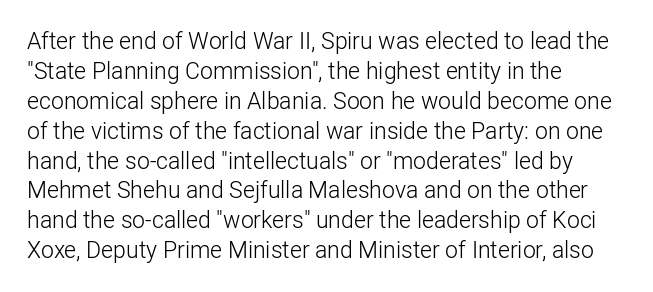
Q: Is the text bold? A: No.
Q: Is the text italic (slanted)? A: No, it is upright.
Q: Is the text underlined? A: No.
Q: How is the paragraph aligned? A: Left-aligned.
Q: Is the spacing between letters normal or unusually wide? A: Normal.
Q: Is the spacing between lines tight, normal or loose? A: Normal.
